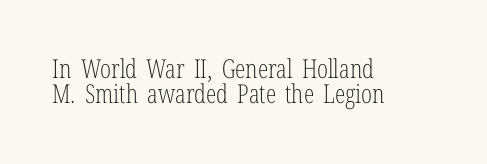
Q: Is the text bold? A: No.
Q: Is the text italic (slanted)? A: No, it is upright.
Q: Is the text underlined? A: No.
Q: How is the paragraph aligned? A: Left-aligned.
Q: Is the spacing between letters normal or unusually wide? A: Normal.
Q: Is the spacing between lines tight, normal or loose? A: Tight.
